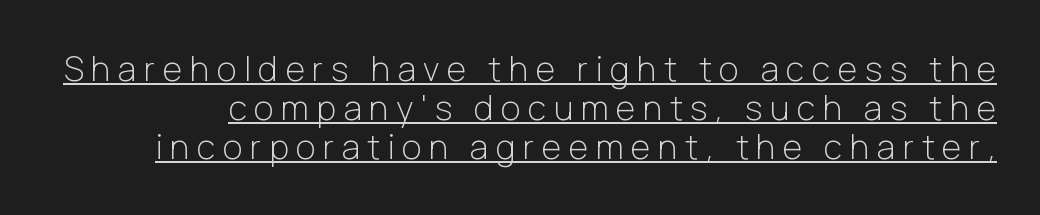
The image shows 34 px light sans-serif type, upright; set tight line spacing (1.15x), unusually wide letter spacing (+0.22 em), underlined; low stroke contrast and a medium x-height.
